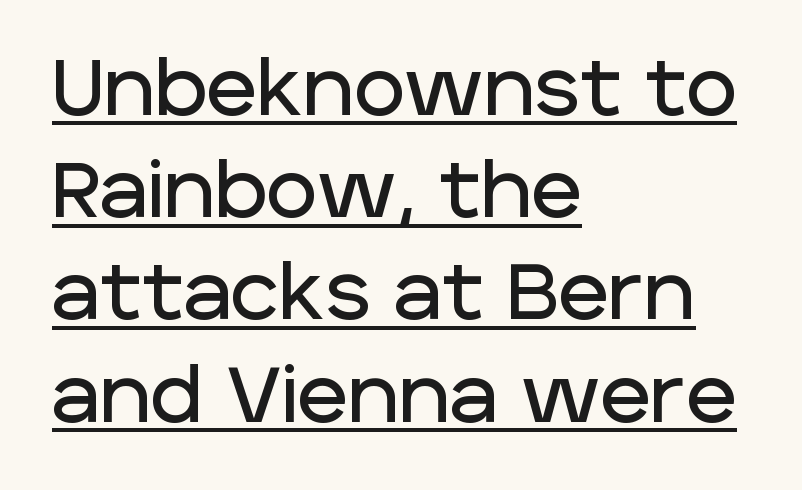
Q: Is the text italic (slanted)? A: No, it is upright.
Q: Is the typeface a serif or a sans-serif typeface? A: Sans-serif.
Q: Is the text underlined? A: Yes.
Q: How is the paragraph aligned? A: Left-aligned.
Q: Is the spacing between letters normal or unusually wide? A: Normal.
Q: Is the spacing between lines tight, normal or loose? A: Normal.
Q: Width (condensed, normal, or wide)? A: Normal.
Q: Stroke contrast? A: Low.
Q: x-height? A: Large.
Q: Monospaced? A: No.
